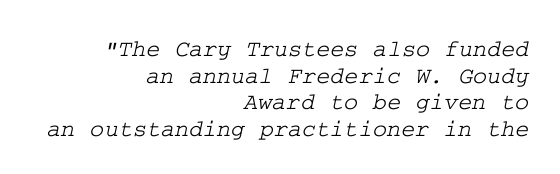
Q: Is the text underlined? A: No.
Q: How is the paragraph aligned? A: Right-aligned.
Q: Is the spacing between letters normal or unusually wide? A: Normal.
Q: Is the spacing between lines tight, normal or loose? A: Tight.
